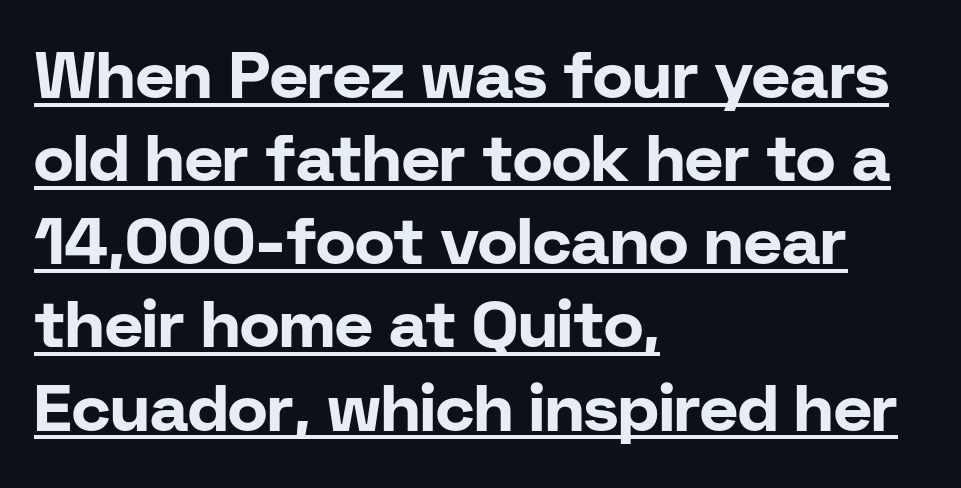
The image shows 66 px bold sans-serif type, upright; set left-aligned, normal line spacing (1.26x), normal letter spacing, underlined; low stroke contrast and a medium x-height.
